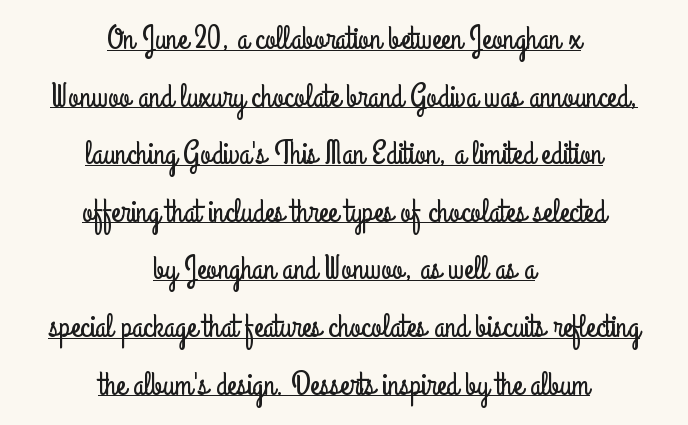
The image shows 32 px condensed sans-serif type; set centered, line spacing 1.8x, normal letter spacing, underlined; low stroke contrast and a small x-height.
